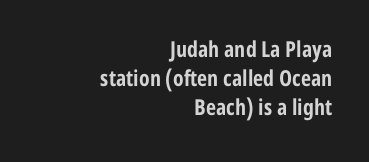
The image shows 22 px bold type, upright; set right-aligned, normal line spacing (1.32x), normal letter spacing, not underlined.
